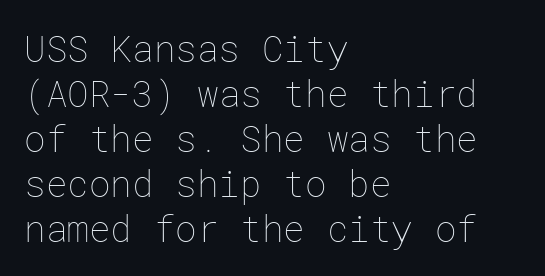
Q: Is the text bold? A: No.
Q: Is the text italic (slanted)? A: No, it is upright.
Q: Is the text underlined? A: No.
Q: How is the paragraph aligned? A: Left-aligned.
Q: Is the spacing between letters normal or unusually wide? A: Normal.
Q: Is the spacing between lines tight, normal or loose? A: Normal.
Q: Width (condensed, normal, or wide)? A: Normal.
Q: Stroke contrast? A: Low.
Q: x-height? A: Medium.
